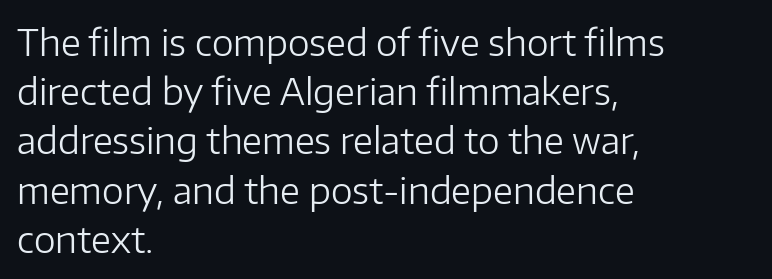
The image shows 37 px light sans-serif type, upright; set left-aligned, normal line spacing (1.33x), normal letter spacing, not underlined; low stroke contrast and a medium x-height.
